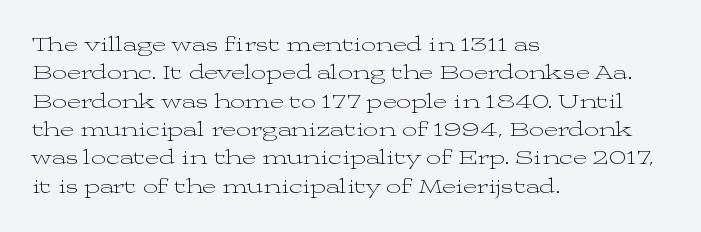
The image shows 21 px text type, upright; set left-aligned, normal line spacing (1.35x), normal letter spacing, not underlined.
